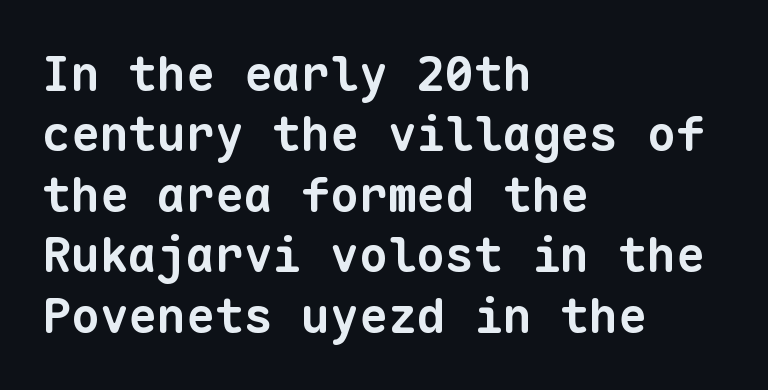
Q: Is the text bold? A: Yes.
Q: Is the typeface a serif or a sans-serif typeface? A: Sans-serif.
Q: Is the text underlined? A: No.
Q: How is the paragraph aligned? A: Left-aligned.
Q: Is the spacing between letters normal or unusually wide? A: Normal.
Q: Is the spacing between lines tight, normal or loose? A: Normal.
Q: Width (condensed, normal, or wide)? A: Normal.
Q: Stroke contrast? A: Low.
Q: x-height? A: Medium.
Q: Monospaced? A: Yes.
